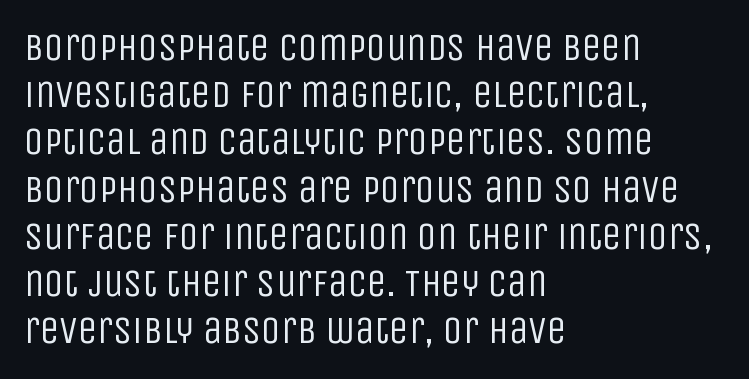
Lines of text with bare space underneath. In terms of letterspacing, this is plain default setting. Stroke terminals: plain, sans-serif. Weight: not bold — regular or lighter.
